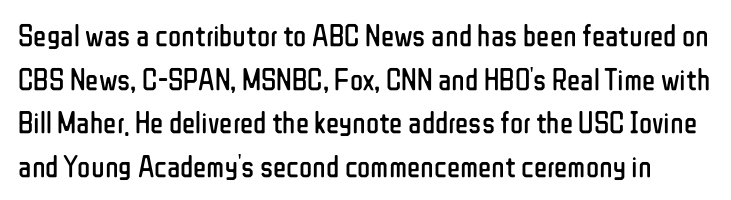
{"serif": "no", "italic": "no", "bold": "no", "weight": "regular", "width": "condensed", "stroke_contrast": "low", "x_height": "medium", "monospaced": "no", "underline": "no", "line_spacing": "normal", "line_spacing_ratio": 1.41, "letter_spacing": "normal", "letter_spacing_em": 0.0, "glyph_px": 31}
